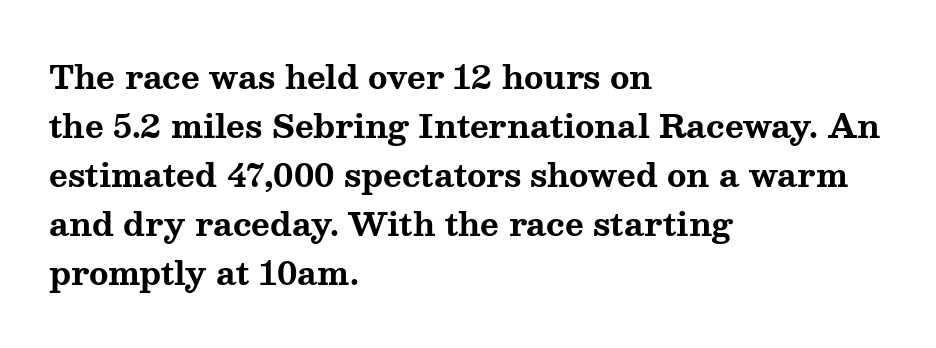
The image shows 32 px bold, wide serif type, upright; set left-aligned, normal line spacing (1.53x), normal letter spacing, not underlined; medium stroke contrast and a medium x-height.
